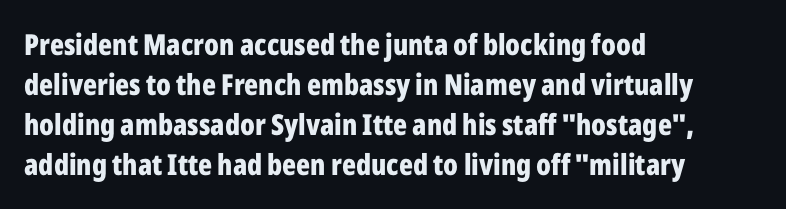
Regular leading. Do the characters align in a grid? No, the font is proportional. Tracking here is standard; glyphs follow each other at the usual distance. Line starts are locked; line ends wander. The face used here is a sans, in the tradition of grotesques and geometrics.
